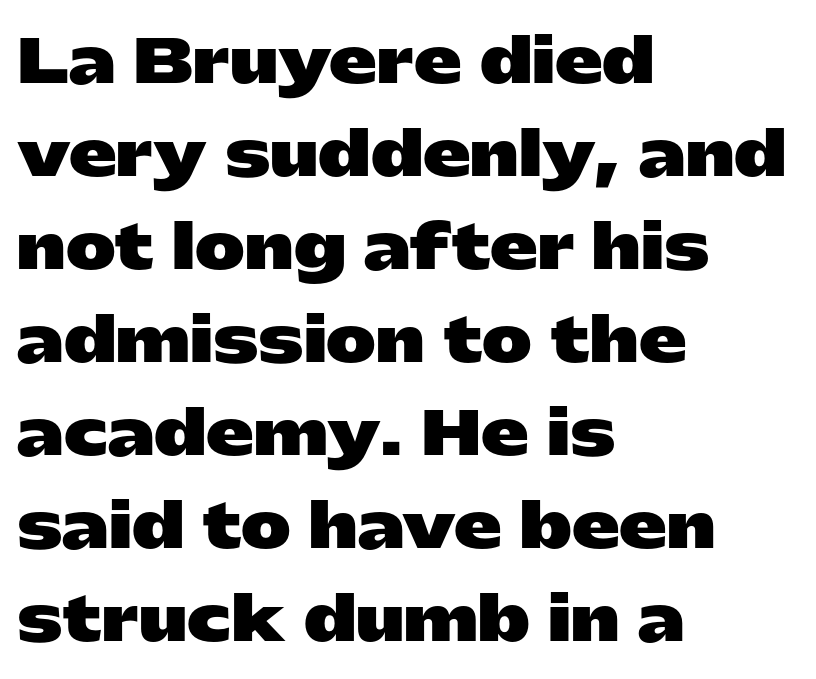
Q: Is the text bold? A: Yes.
Q: Is the text italic (slanted)? A: No, it is upright.
Q: Is the typeface a serif or a sans-serif typeface? A: Sans-serif.
Q: Is the text underlined? A: No.
Q: How is the paragraph aligned? A: Left-aligned.
Q: Is the spacing between letters normal or unusually wide? A: Normal.
Q: Is the spacing between lines tight, normal or loose? A: Normal.
Q: Width (condensed, normal, or wide)? A: Wide.
Q: Stroke contrast? A: Low.
Q: x-height? A: Medium.
Q: Monospaced? A: No.
